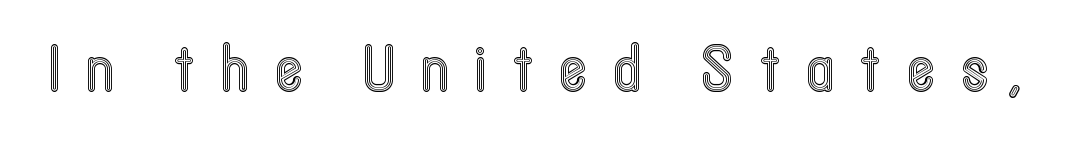
{"italic": "no", "width": "condensed", "x_height": "medium", "monospaced": "no", "underline": "no", "letter_spacing": "wide", "letter_spacing_em": 0.42, "glyph_px": 64}
